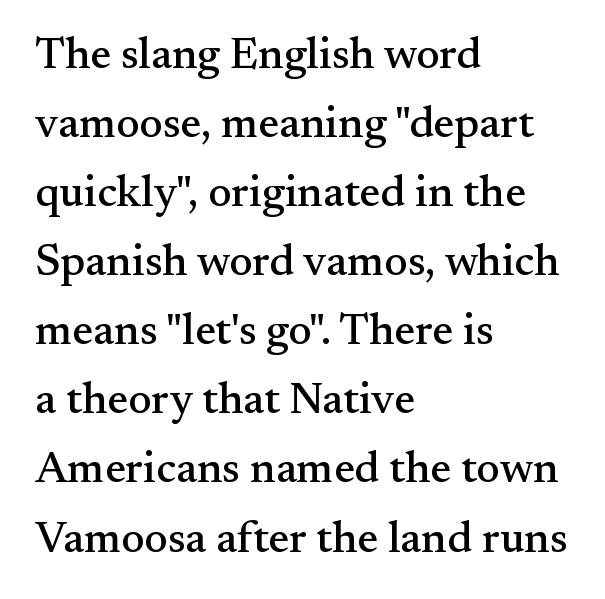
The image shows 44 px serif type, upright; set left-aligned, normal line spacing (1.57x), normal letter spacing, not underlined; medium stroke contrast and a small x-height.
